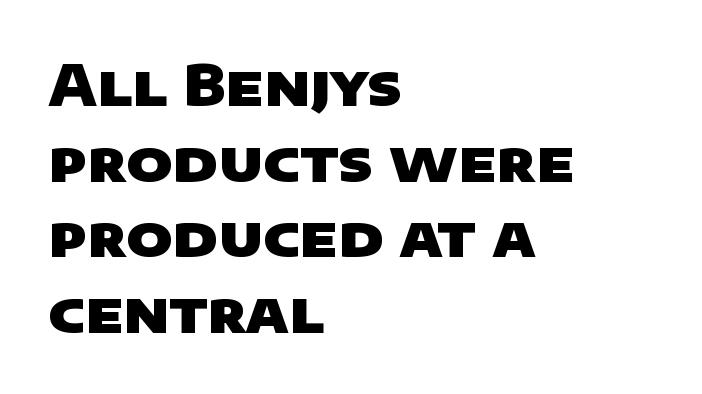
The image shows 56 px heavy, wide sans-serif type; set left-aligned, normal line spacing (1.35x), normal letter spacing, not underlined; low stroke contrast and a large x-height.
